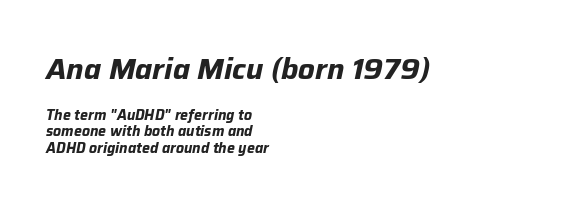
Q: Is the text bold? A: Yes.
Q: Is the text italic (slanted)? A: Yes, it leans right by about 12 degrees.
Q: Is the text underlined? A: No.
Q: How is the paragraph aligned? A: Left-aligned.
Q: Is the spacing between letters normal or unusually wide? A: Normal.
Q: Which block of text is set in a larger size, the first (top) or the second (bottom)? A: The first (top) one.
Q: Width (condensed, normal, or wide)? A: Normal.
Q: Stroke contrast? A: Low.
Q: x-height? A: Medium.
Q: Monospaced? A: No.
